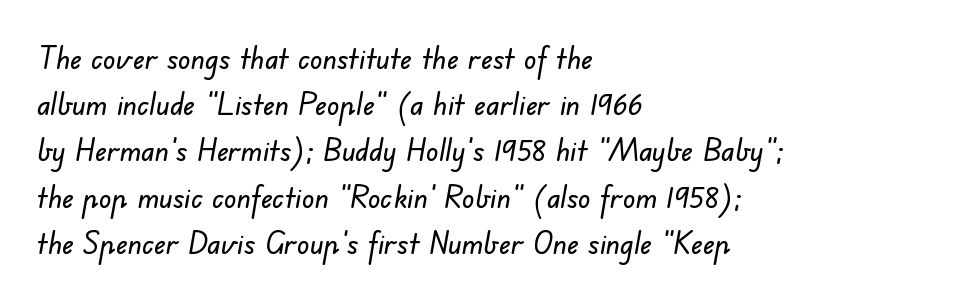
{"serif": "no", "width": "normal", "stroke_contrast": "low", "x_height": "small", "monospaced": "no", "underline": "no", "align": "left", "line_spacing": "normal", "line_spacing_ratio": 1.49, "letter_spacing": "normal", "letter_spacing_em": 0.0, "glyph_px": 31}
